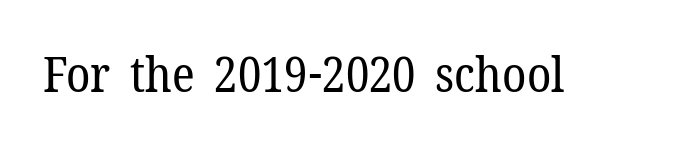
{"serif": "yes", "italic": "no", "bold": "no", "weight": "regular", "width": "normal", "stroke_contrast": "low", "x_height": "medium", "monospaced": "no", "underline": "no", "letter_spacing": "normal", "letter_spacing_em": 0.0, "glyph_px": 49}
